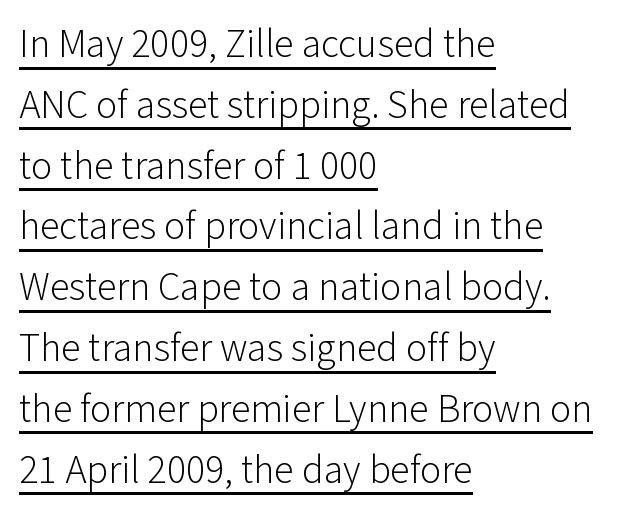
The lettering holds an erect, upright posture throughout. This sample keeps an unexceptional amount of space between lines. The paragraph shown leans on its left margin. A typesetter would call this proportional, since set widths differ per character.
